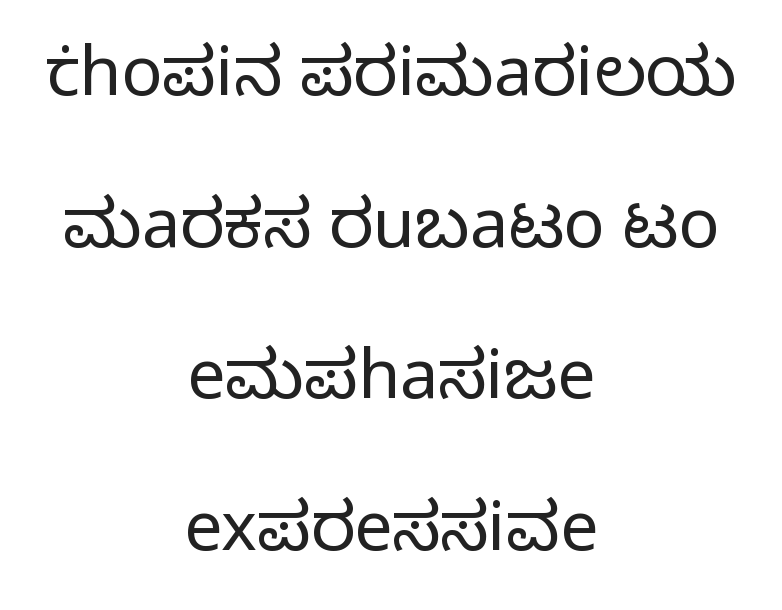
{"serif": "no", "italic": "no", "bold": "no", "weight": "light", "width": "normal", "stroke_contrast": "low", "x_height": "medium", "monospaced": "no", "underline": "no", "align": "center", "line_spacing": "loose", "line_spacing_ratio": 2.23, "letter_spacing": "normal", "letter_spacing_em": 0.0, "glyph_px": 68}
